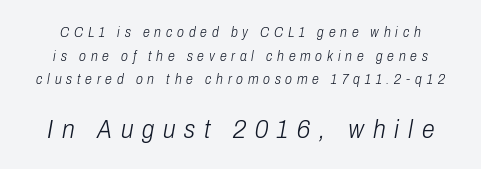
{"italic": "yes", "lean": "right", "slant_degrees": 10, "bold": "no", "underline": "no", "line_spacing": "normal", "line_spacing_ratio": 1.68, "letter_spacing": "wide", "letter_spacing_em": 0.34, "larger_block": "second", "size_ratio": 1.86, "glyph_px": 26}
